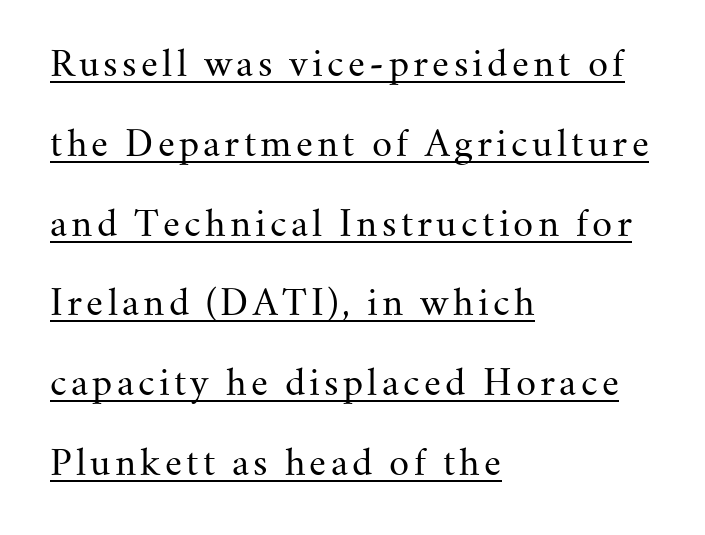
Q: Is the text bold? A: No.
Q: Is the text italic (slanted)? A: No, it is upright.
Q: Is the typeface a serif or a sans-serif typeface? A: Serif.
Q: Is the text underlined? A: Yes.
Q: How is the paragraph aligned? A: Left-aligned.
Q: Is the spacing between lines tight, normal or loose? A: Loose.
Q: Width (condensed, normal, or wide)? A: Normal.
Q: Stroke contrast? A: Medium.
Q: x-height? A: Small.
Q: Monospaced? A: No.
